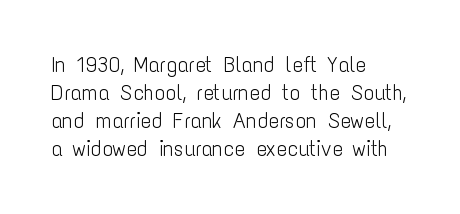
The image shows 22 px text type, upright; set left-aligned, normal line spacing (1.28x), normal letter spacing, not underlined.
